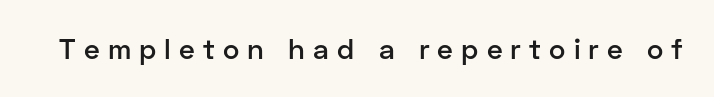
Just letters on the line, the space beneath them empty. Caption: expanded tracking, letters set apart. Look at the bottom of the vertical strokes: they stop flat, with no serifs. Is this a fixed-width face? No — the glyphs have proportional, varying widths. Nope, not italic — everything's standing straight.
